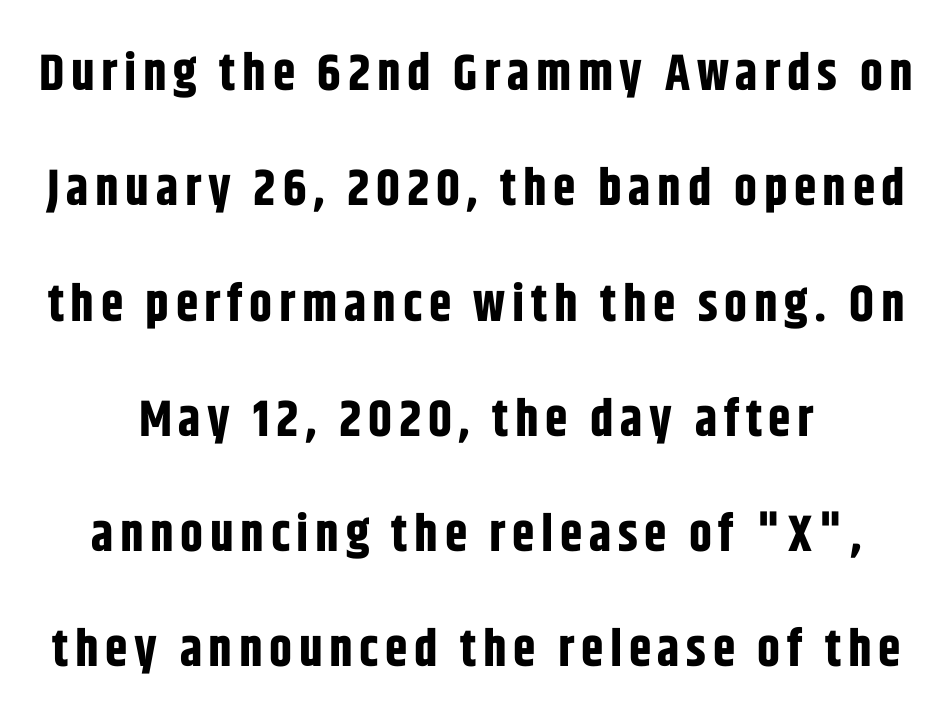
The image shows 51 px bold, condensed sans-serif type, upright; set loose line spacing (2.26x), not underlined; low stroke contrast and a large x-height.
